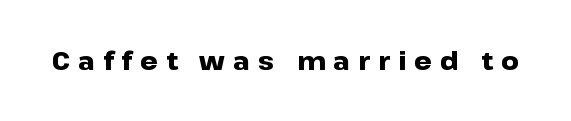
The image shows 25 px bold type, upright; set unusually wide letter spacing (+0.32 em), not underlined.
